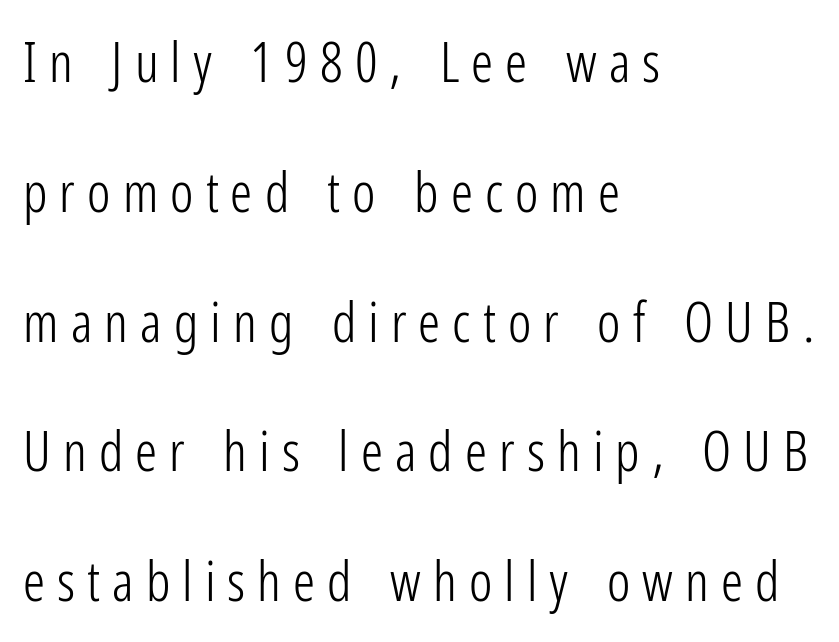
{"serif": "no", "italic": "no", "bold": "no", "weight": "light", "width": "condensed", "stroke_contrast": "low", "x_height": "medium", "monospaced": "no", "underline": "no", "align": "left", "line_spacing": "loose", "line_spacing_ratio": 2.36, "letter_spacing": "wide", "letter_spacing_em": 0.22, "glyph_px": 55}
